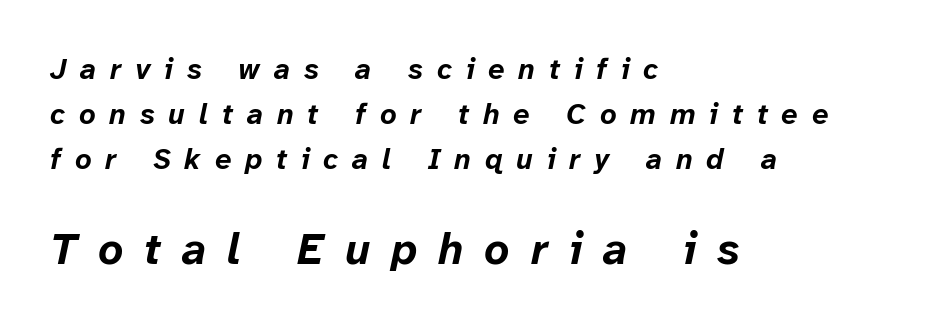
The image shows 44 px bold type, italic (leaning right); set left-aligned, normal line spacing (1.55x), unusually wide letter spacing (+0.48 em), not underlined; the second (bottom) block is 1.52x larger; low stroke contrast and a medium x-height.
